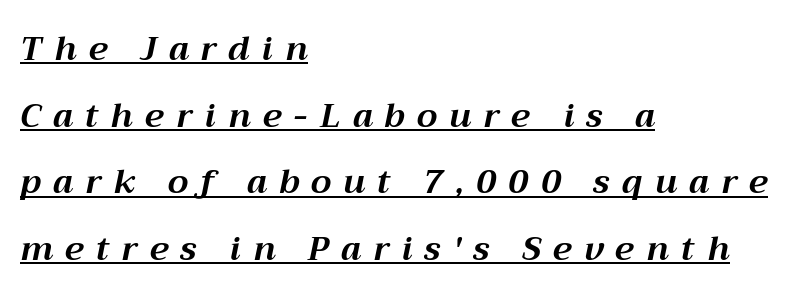
The image shows 33 px bold type, italic (leaning right); set left-aligned, loose line spacing (2.02x), unusually wide letter spacing (+0.37 em), underlined; medium stroke contrast and a medium x-height.
